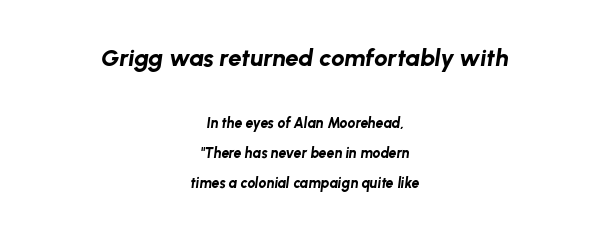
The image shows 24 px bold type, italic (leaning right); set centered, loose line spacing (2.15x), normal letter spacing, not underlined; the first (top) block is 1.71x larger.
